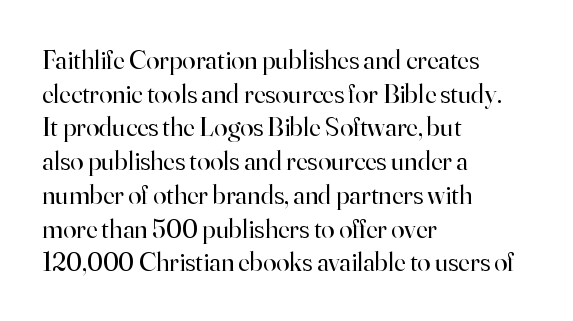
Whoever set this chose a conventional vertical rhythm. Each stroke keeps to a modest, everyday thickness or less. Is there any slant? The stems are plumb. Any mark beneath the type? The region is blank. Horizontal alignment here is leftward, the default for most running prose.
